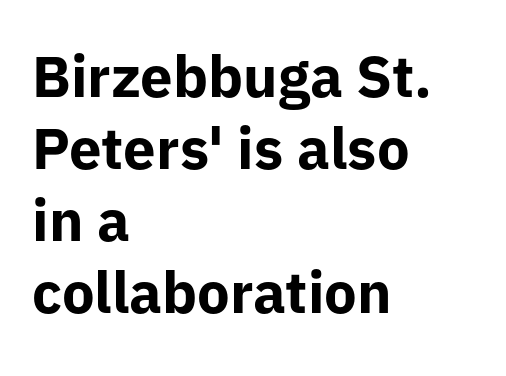
{"serif": "no", "italic": "no", "bold": "yes", "weight": "bold", "width": "normal", "stroke_contrast": "low", "x_height": "medium", "monospaced": "no", "underline": "no", "align": "left", "line_spacing_ratio": 1.24, "letter_spacing": "normal", "letter_spacing_em": 0.0, "glyph_px": 58}
